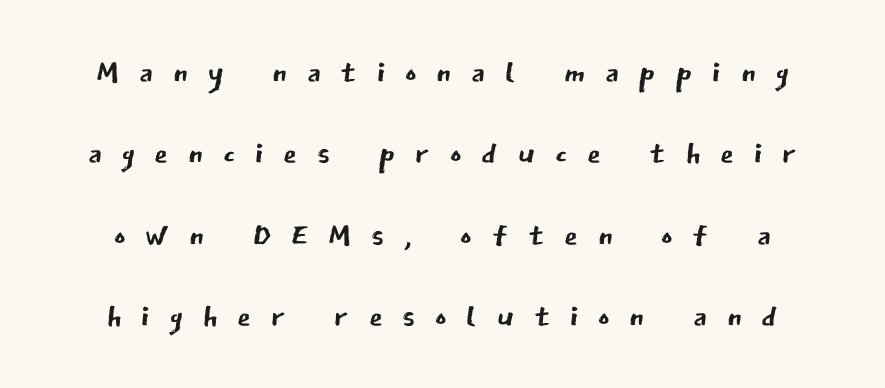
Q: Is the text bold? A: No.
Q: Is the text italic (slanted)? A: No, it is upright.
Q: Is the typeface a serif or a sans-serif typeface? A: Sans-serif.
Q: Is the text underlined? A: No.
Q: Is the spacing between letters normal or unusually wide? A: Unusually wide.
Q: Width (condensed, normal, or wide)? A: Normal.
Q: Stroke contrast? A: Low.
Q: x-height? A: Medium.
Q: Monospaced? A: No.
